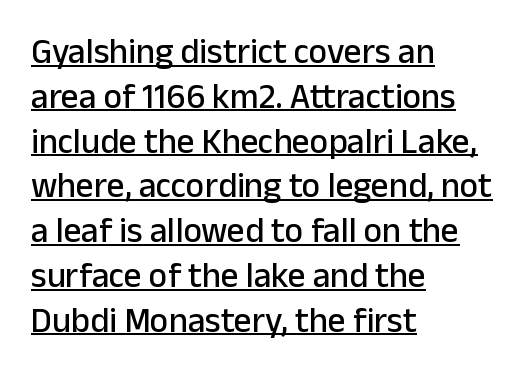
The image shows 35 px sans-serif type, upright; set left-aligned, normal line spacing (1.28x), normal letter spacing, underlined; low stroke contrast and a medium x-height.
